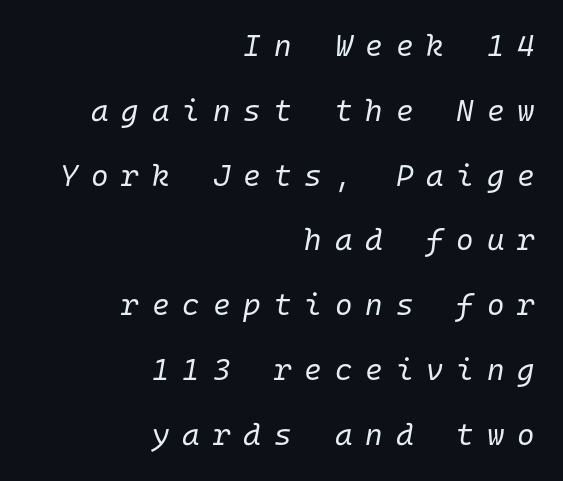
The image shows 30 px regular-weight type, italic (leaning right), monospaced; set right-aligned, loose line spacing (2.16x), unusually wide letter spacing (+0.43 em), not underlined; low stroke contrast and a medium x-height.
